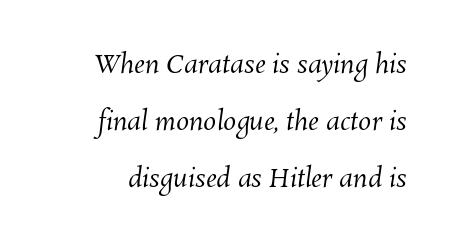
{"bold": "no", "underline": "no", "line_spacing": "loose", "line_spacing_ratio": 2.19, "letter_spacing": "normal", "letter_spacing_em": 0.0, "glyph_px": 26}
